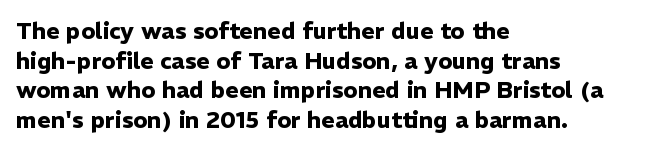
Is there any slant? The stems are plumb. Nothing unusual about the tracking: characters are spaced as the font intends. These words are printed bold, with thick strokes throughout. Evenly set lines give the paragraph a standard silhouette.
